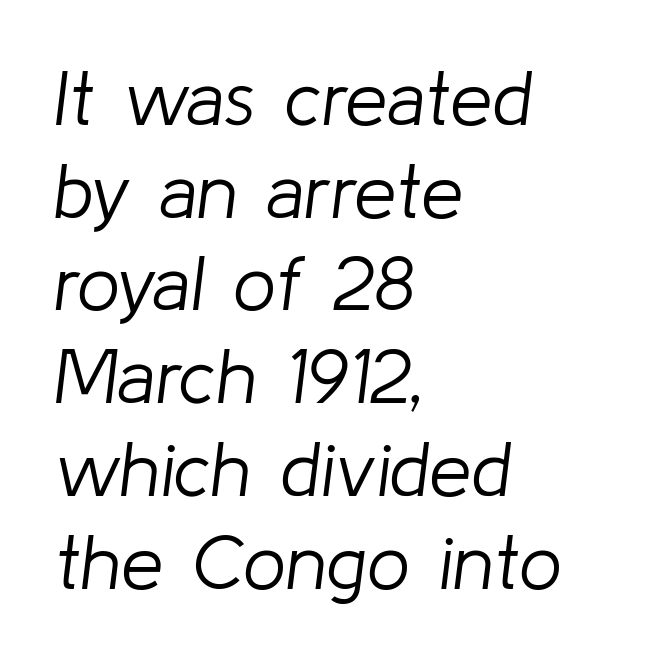
The image shows 76 px light type, italic (leaning right); set left-aligned, line spacing 1.22x, normal letter spacing, not underlined; low stroke contrast and a medium x-height.
